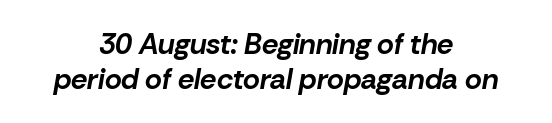
{"italic": "yes", "lean": "right", "slant_degrees": 10, "bold": "yes", "weight": "bold", "width": "normal", "stroke_contrast": "low", "x_height": "medium", "monospaced": "no", "underline": "no", "align": "center", "line_spacing_ratio": 1.19, "letter_spacing": "normal", "letter_spacing_em": 0.0, "glyph_px": 29}
